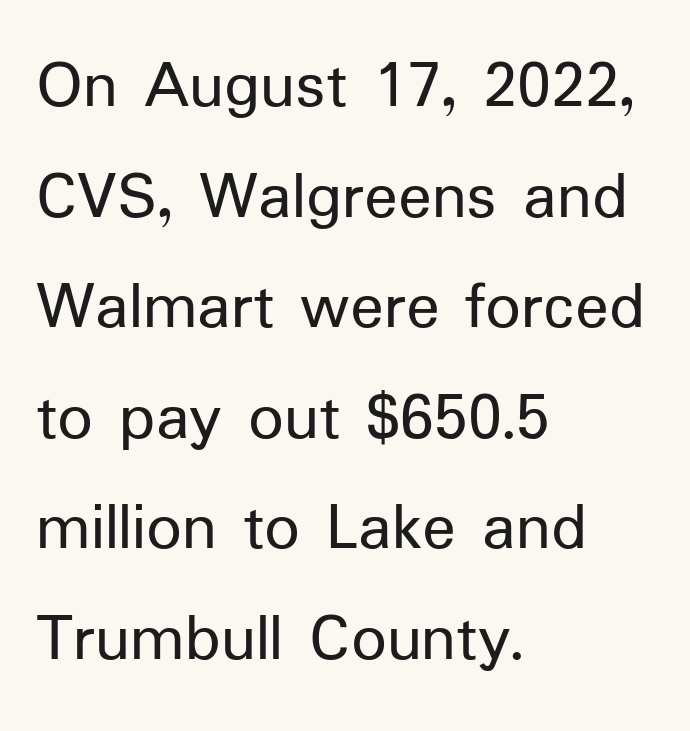
The image shows 70 px regular-weight sans-serif type, upright; set left-aligned, normal line spacing (1.58x), normal letter spacing, not underlined; low stroke contrast and a medium x-height.
